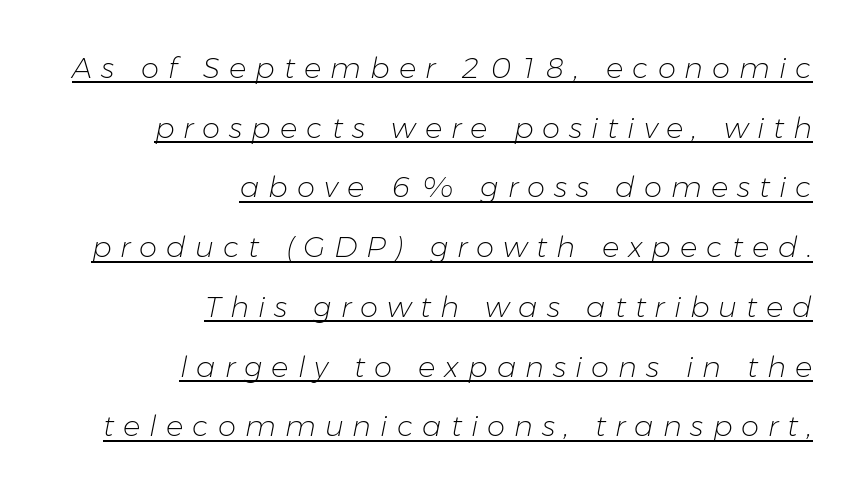
The image shows 29 px light type, italic (leaning right); set right-aligned, loose line spacing (2.06x), unusually wide letter spacing (+0.31 em), underlined; low stroke contrast and a medium x-height.
